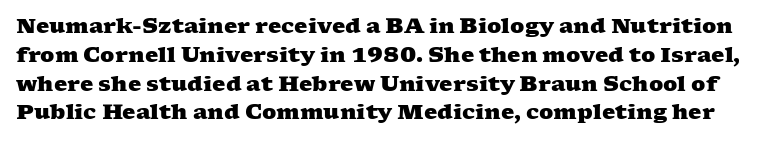
Strong, thick strokes mark this as bold type. Compared with typical body copy, the letter spacing here is the same. Interline gaps are of average width in this sample. Rule under the text: the space is simply empty.
